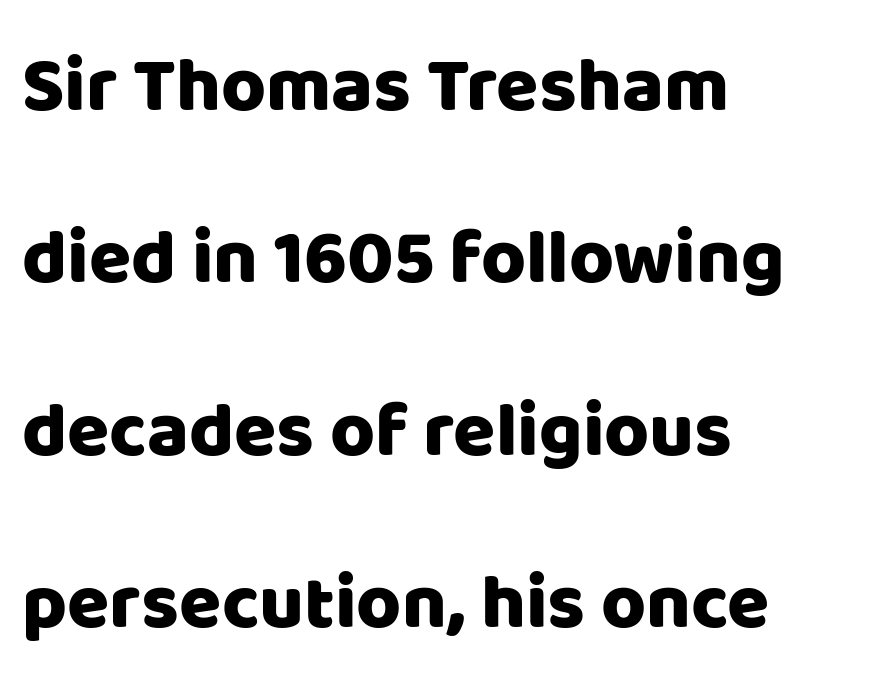
The image shows 77 px sans-serif type, upright; set left-aligned, loose line spacing (2.24x), normal letter spacing, not underlined; low stroke contrast and a large x-height.
